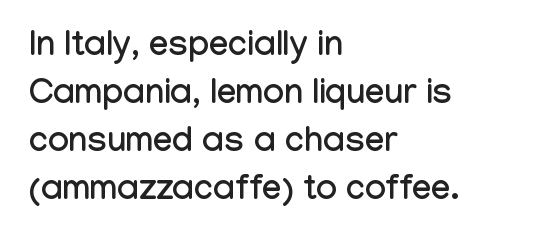
{"serif": "no", "italic": "no", "width": "condensed", "stroke_contrast": "low", "x_height": "medium", "monospaced": "no", "underline": "no", "align": "left", "line_spacing": "normal", "line_spacing_ratio": 1.37, "letter_spacing": "normal", "letter_spacing_em": 0.0, "glyph_px": 35}
